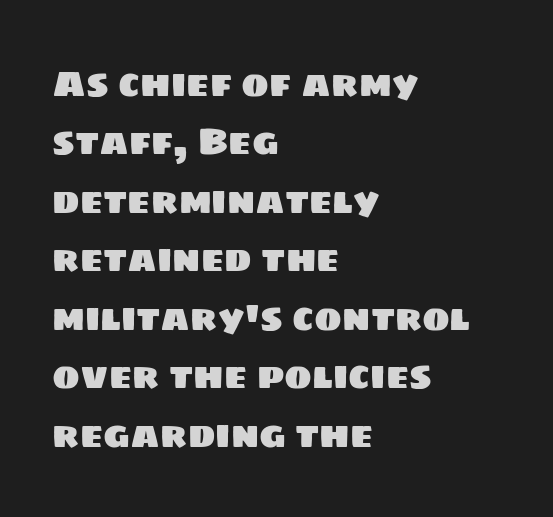
This is sans-serif lettering, the kind often seen on screens and signage. The gap between lines stays unmarked. Think of a printed novel: that variable character pitch is what you see here. A classic flush-left, rag-right setting is used for this passage. How are the letters spaced? Ordinarily, with no added tracking. If you measured baseline to baseline, you'd find a middling distance.
